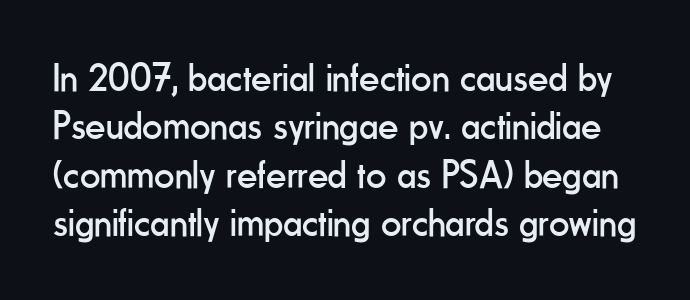
{"serif": "no", "italic": "no", "bold": "no", "weight": "regular", "width": "condensed", "stroke_contrast": "low", "x_height": "small", "monospaced": "no", "underline": "no", "line_spacing_ratio": 1.21, "letter_spacing": "normal", "letter_spacing_em": 0.0, "glyph_px": 40}
